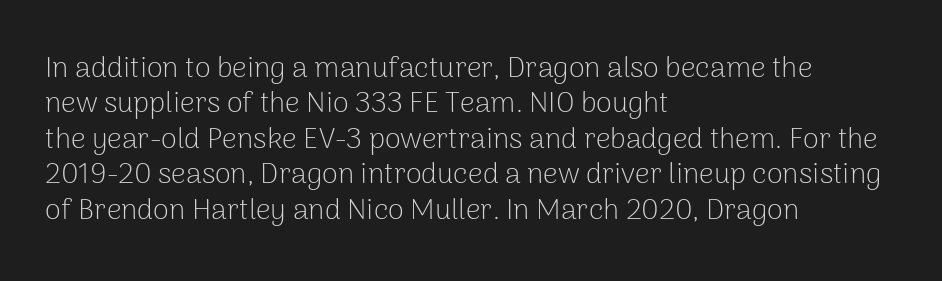
{"serif": "no", "italic": "no", "bold": "no", "weight": "light", "width": "normal", "stroke_contrast": "low", "x_height": "medium", "monospaced": "no", "underline": "no", "align": "left", "line_spacing_ratio": 1.22, "letter_spacing": "normal", "letter_spacing_em": 0.0, "glyph_px": 29}
